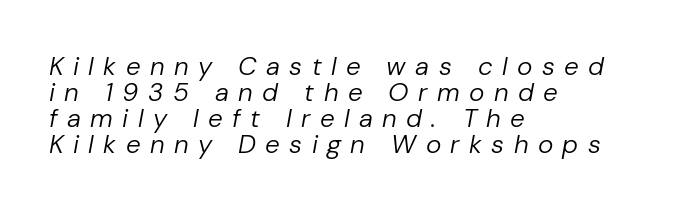
Q: Is the text bold? A: No.
Q: Is the text italic (slanted)? A: Yes, it leans right by about 10 degrees.
Q: Is the text underlined? A: No.
Q: How is the paragraph aligned? A: Left-aligned.
Q: Is the spacing between letters normal or unusually wide? A: Unusually wide.
Q: Is the spacing between lines tight, normal or loose? A: Tight.
